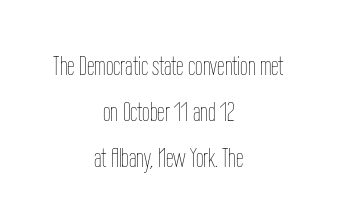
The image shows 27 px text type, upright; set centered, normal line spacing (1.7x), normal letter spacing, not underlined.
